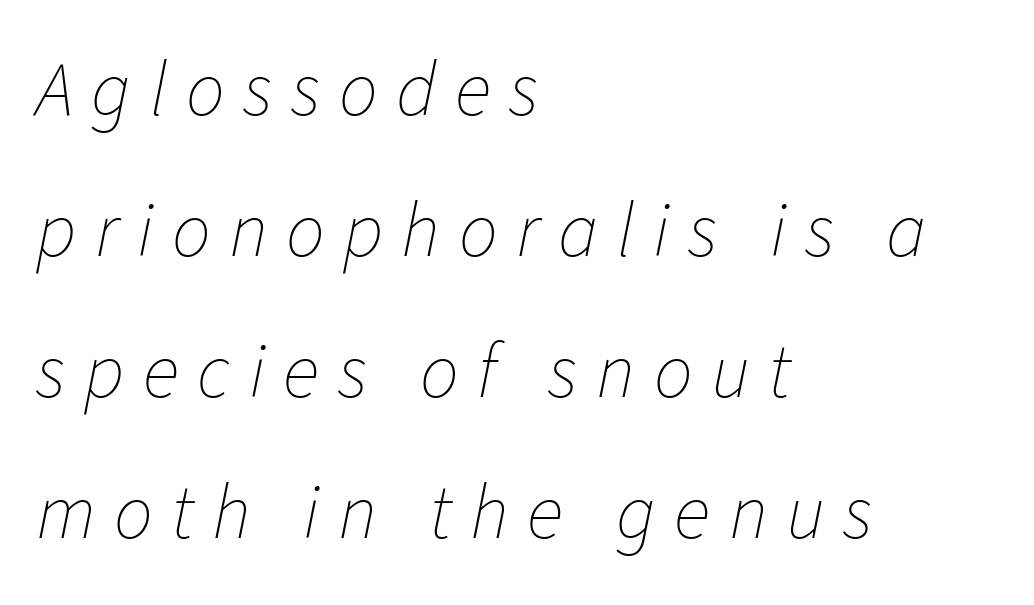
Q: Is the text bold? A: No.
Q: Is the text italic (slanted)? A: Yes, it leans right by about 11 degrees.
Q: Is the text underlined? A: No.
Q: How is the paragraph aligned? A: Left-aligned.
Q: Is the spacing between letters normal or unusually wide? A: Unusually wide.
Q: Width (condensed, normal, or wide)? A: Normal.
Q: Stroke contrast? A: Low.
Q: x-height? A: Medium.
Q: Monospaced? A: No.
